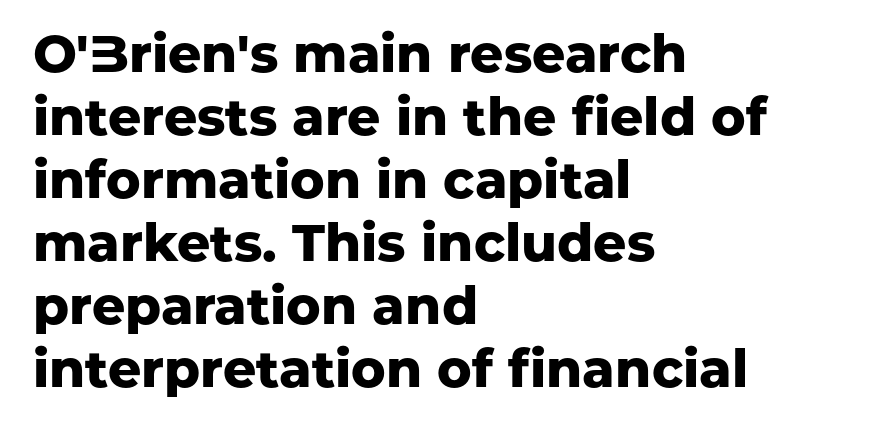
Q: Is the text bold? A: Yes.
Q: Is the text italic (slanted)? A: No, it is upright.
Q: Is the typeface a serif or a sans-serif typeface? A: Sans-serif.
Q: Is the text underlined? A: No.
Q: How is the paragraph aligned? A: Left-aligned.
Q: Is the spacing between letters normal or unusually wide? A: Normal.
Q: Width (condensed, normal, or wide)? A: Normal.
Q: Stroke contrast? A: Low.
Q: x-height? A: Medium.
Q: Monospaced? A: No.
